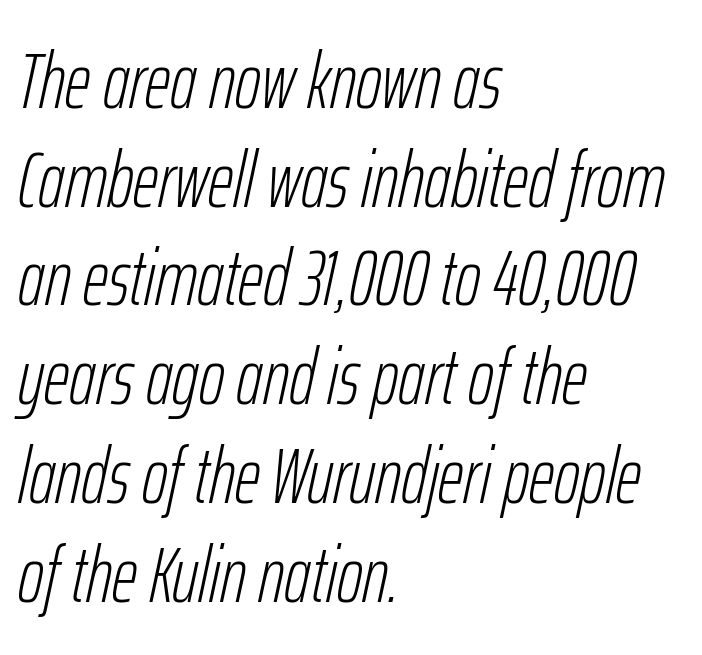
Q: Is the text bold? A: No.
Q: Is the text italic (slanted)? A: Yes, it leans right by about 12 degrees.
Q: Is the text underlined? A: No.
Q: How is the paragraph aligned? A: Left-aligned.
Q: Is the spacing between letters normal or unusually wide? A: Normal.
Q: Is the spacing between lines tight, normal or loose? A: Normal.
Q: Width (condensed, normal, or wide)? A: Condensed.
Q: Stroke contrast? A: Low.
Q: x-height? A: Medium.
Q: Monospaced? A: No.
